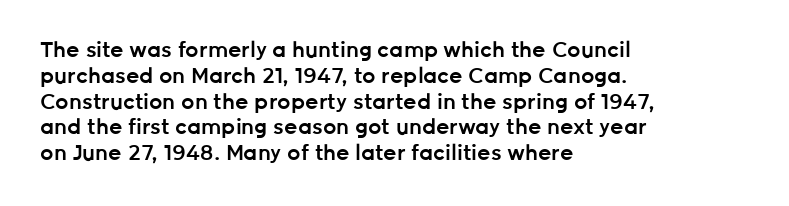
Q: Is the text bold? A: Semi-bold.
Q: Is the text italic (slanted)? A: No, it is upright.
Q: Is the text underlined? A: No.
Q: How is the paragraph aligned? A: Left-aligned.
Q: Is the spacing between letters normal or unusually wide? A: Normal.
